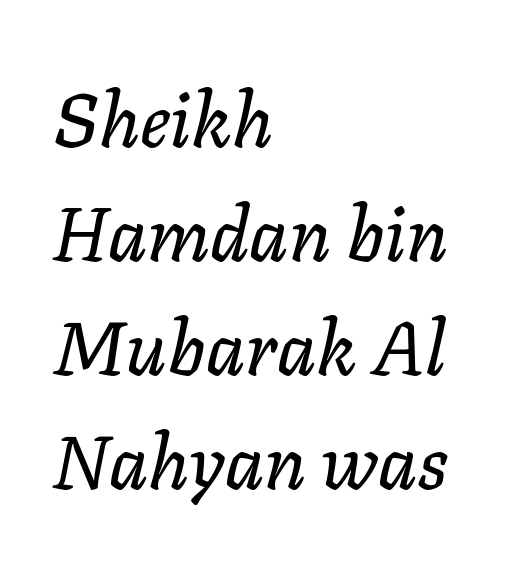
The image shows 75 px text type, italic (leaning right); set left-aligned, normal line spacing (1.52x), normal letter spacing, not underlined; low stroke contrast and a medium x-height.
